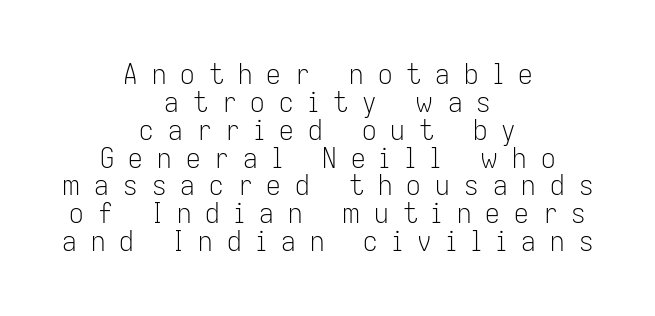
The image shows 29 px light, condensed sans-serif type, upright; set centered, tight line spacing (0.96x), unusually wide letter spacing (+0.49 em), not underlined; low stroke contrast and a medium x-height.
